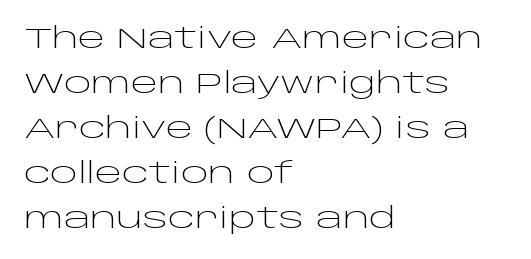
Unbolded letterforms with no extra heft. Underlining? Definitely not there. Varying glyph widths throughout — classic text-font behaviour. The rendering keeps characters at their native spacing. These lines were composed using upright roman letters.
